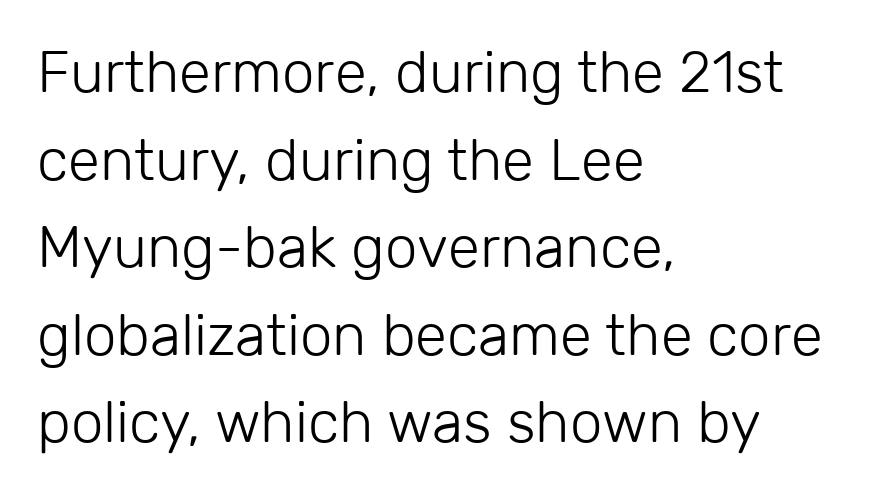
The image shows 58 px light sans-serif type, upright; set left-aligned, normal line spacing (1.51x), normal letter spacing, not underlined; low stroke contrast and a medium x-height.
